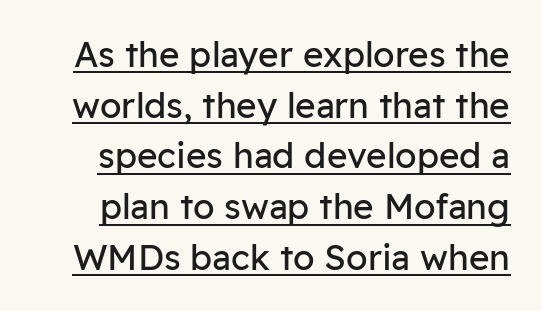
The image shows 35 px regular-weight sans-serif type, upright; set normal line spacing (1.45x), normal letter spacing, underlined; low stroke contrast and a medium x-height.
